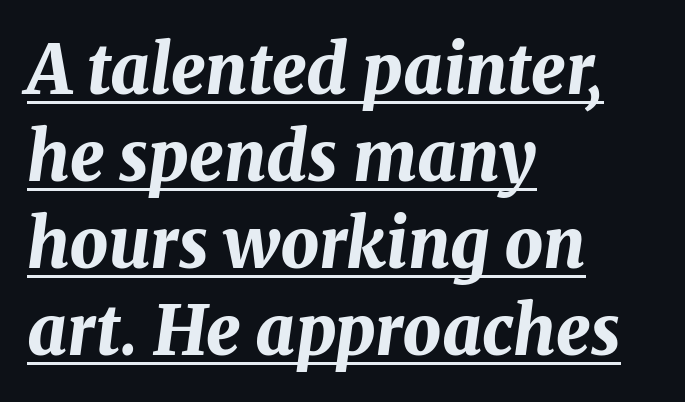
The image shows 68 px bold type, italic (leaning right); set left-aligned, normal line spacing (1.28x), normal letter spacing, underlined; medium stroke contrast and a medium x-height.
